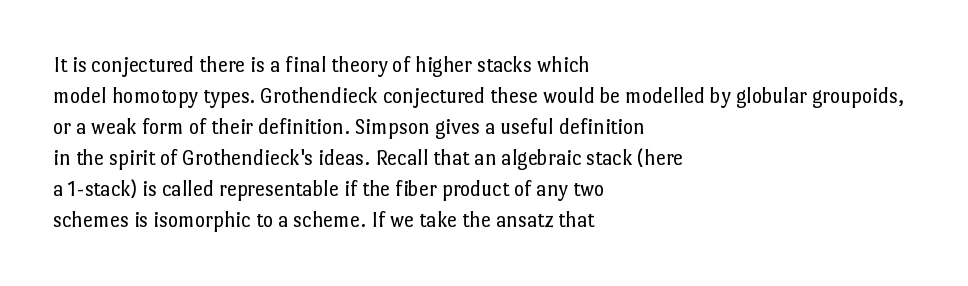
The image shows 22 px text type, upright; set left-aligned, normal line spacing (1.41x), normal letter spacing, not underlined.
